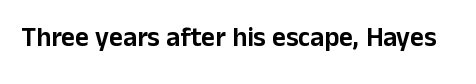
The image shows 27 px text type, upright; set normal letter spacing, not underlined.
